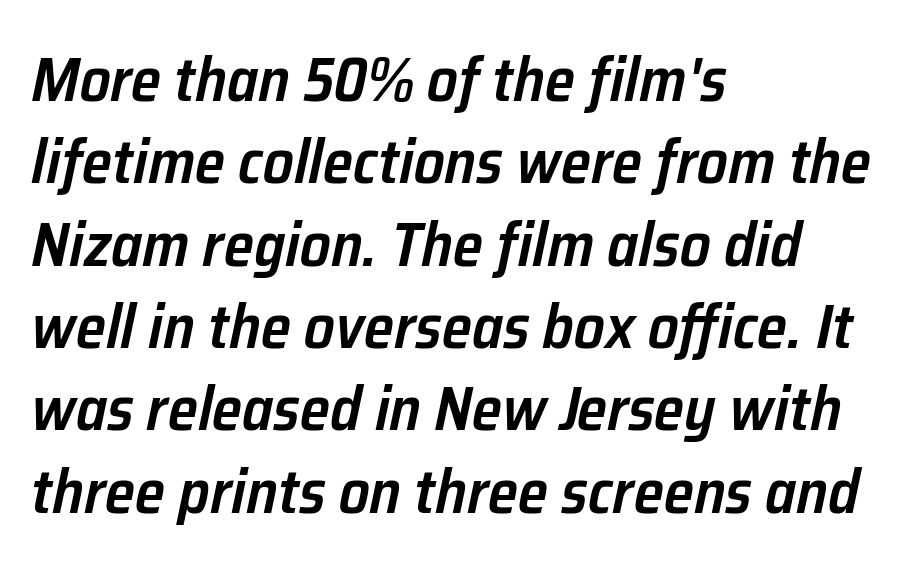
{"italic": "yes", "lean": "right", "slant_degrees": 12, "bold": "semi", "weight": "semibold", "width": "normal", "stroke_contrast": "low", "x_height": "medium", "monospaced": "no", "underline": "no", "align": "left", "line_spacing": "normal", "line_spacing_ratio": 1.35, "letter_spacing": "normal", "letter_spacing_em": 0.0, "glyph_px": 61}
